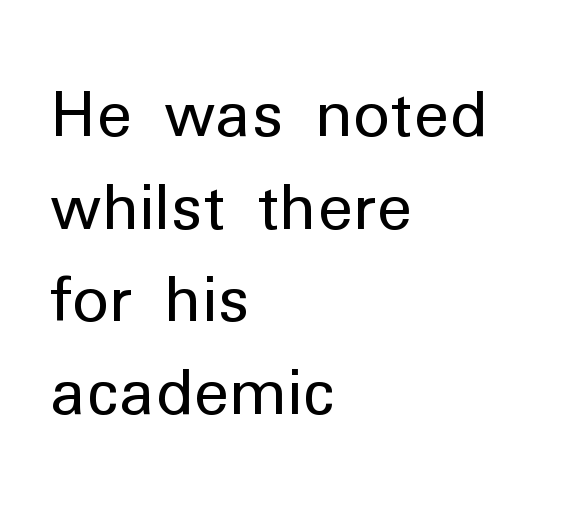
The image shows 63 px regular-weight sans-serif type, upright; set left-aligned, normal line spacing (1.47x), normal letter spacing, not underlined; low stroke contrast and a medium x-height.
